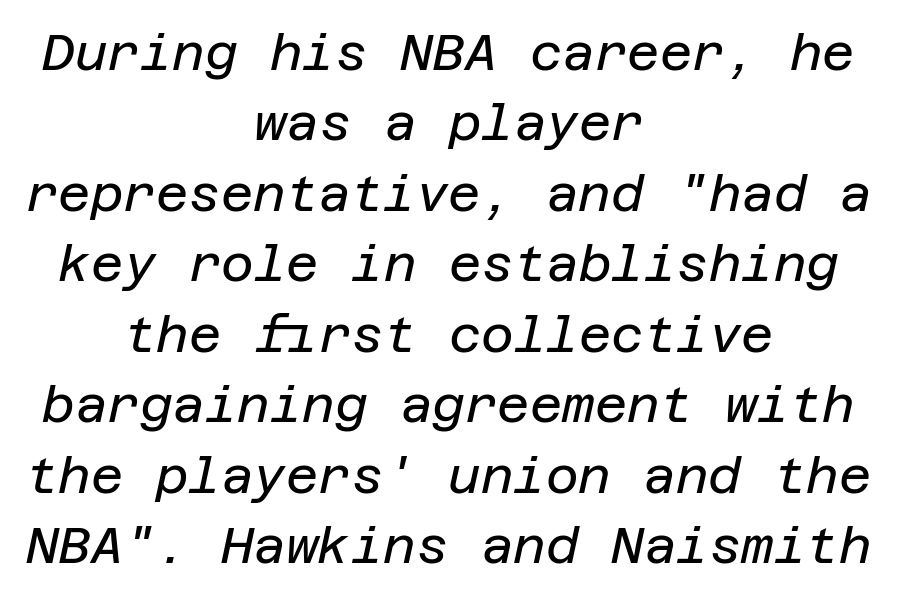
{"italic": "yes", "lean": "right", "slant_degrees": 12, "bold": "no", "weight": "regular", "width": "normal", "stroke_contrast": "low", "x_height": "large", "underline": "no", "align": "center", "line_spacing": "normal", "line_spacing_ratio": 1.41, "letter_spacing": "normal", "letter_spacing_em": 0.0, "glyph_px": 50}
